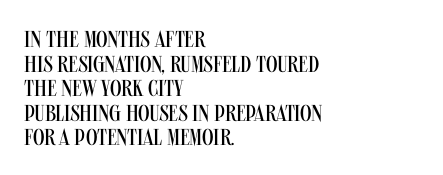
The letters sit at their default tracking, neither squeezed nor spread. Weight class: somewhere from thin through regular. Line beginnings align vertically; line endings do not. How would I describe the line gaps? Narrow and economical.
